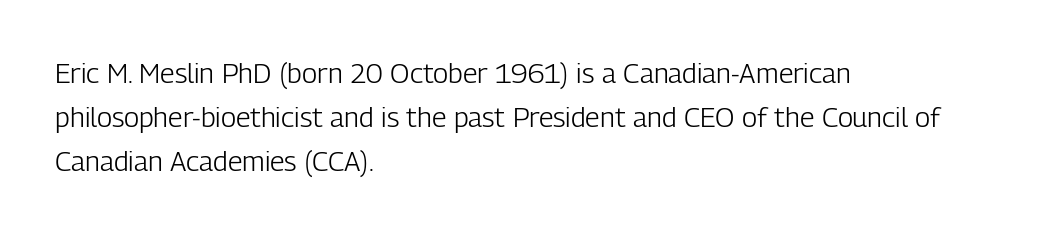
Q: Is the text bold? A: No.
Q: Is the text italic (slanted)? A: No, it is upright.
Q: Is the typeface a serif or a sans-serif typeface? A: Sans-serif.
Q: Is the text underlined? A: No.
Q: How is the paragraph aligned? A: Left-aligned.
Q: Is the spacing between letters normal or unusually wide? A: Normal.
Q: Is the spacing between lines tight, normal or loose? A: Normal.
Q: Width (condensed, normal, or wide)? A: Condensed.
Q: Stroke contrast? A: Low.
Q: x-height? A: Medium.
Q: Monospaced? A: No.
